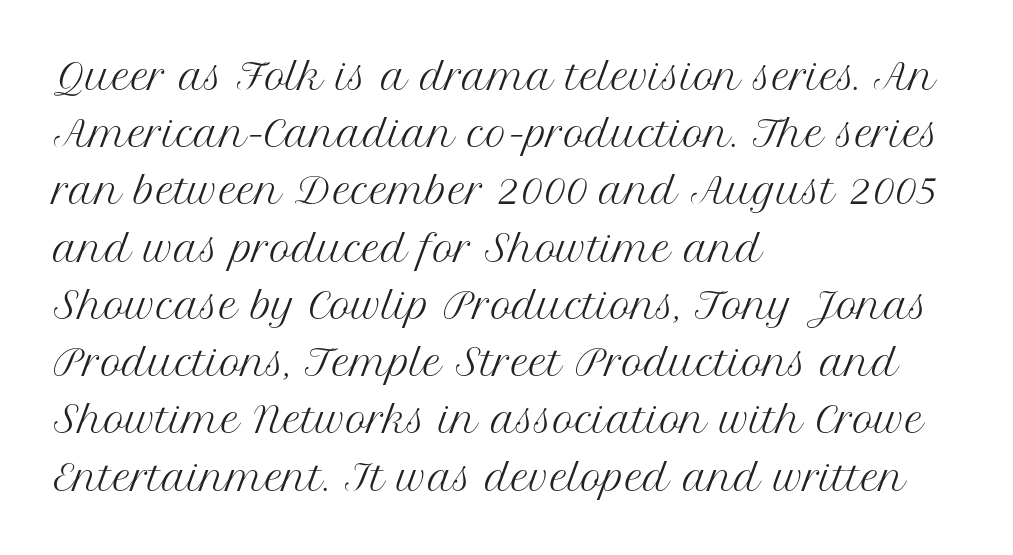
The image shows 36 px regular-weight serif type; set left-aligned, normal line spacing (1.59x), normal letter spacing, not underlined; medium stroke contrast and a medium x-height.
